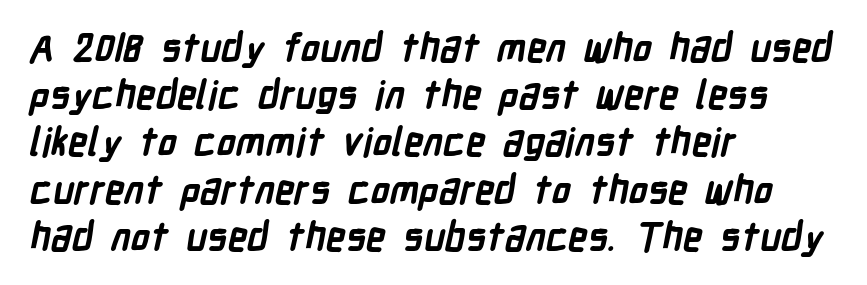
Stroke thickness is high; the sample reads as a true bold. Where is the straight margin? On the left. The typeface chosen for these lines omits serifs. Each letter keeps its own natural width here, so spacing adapts to shape. There is no visible air inserted between adjacent glyphs.
